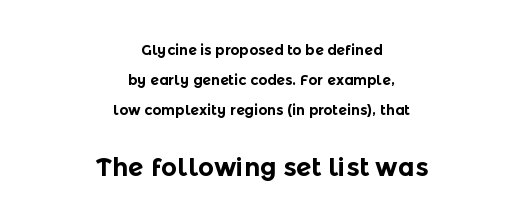
A typesetter would call this zero additional tracking. If you measured baseline to baseline, you'd find a long distance. The following chunk of copy outweighs the initial chunk in type size. The letters are bold, with thick, heavy strokes. A student would call this center alignment; a typographer would say set centered. Nobody drew a line under any word here.
